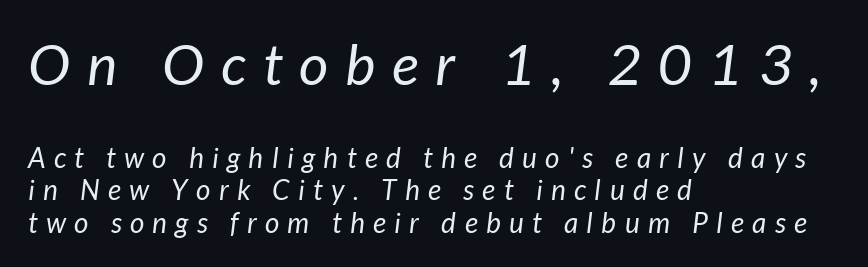
{"italic": "yes", "lean": "right", "slant_degrees": 7, "bold": "no", "weight": "regular", "width": "normal", "stroke_contrast": "low", "x_height": "medium", "monospaced": "no", "underline": "no", "align": "left", "line_spacing_ratio": 1.16, "letter_spacing": "wide", "letter_spacing_em": 0.3, "larger_block": "first", "size_ratio": 2.04, "glyph_px": 57}
